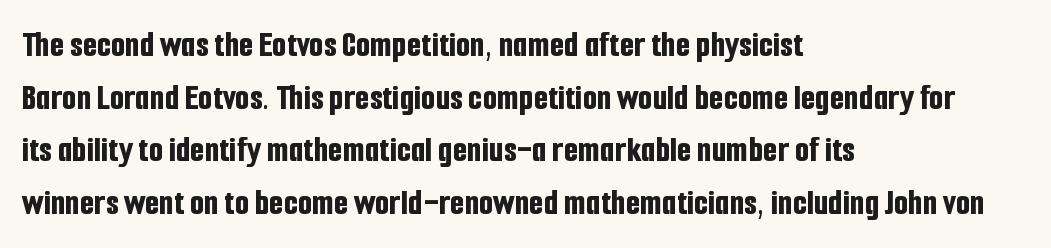
The image shows 37 px bold, condensed sans-serif type, upright; set left-aligned, normal line spacing (1.42x), normal letter spacing, not underlined; low stroke contrast and a medium x-height.
